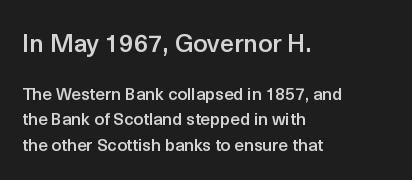
Q: Is the text bold? A: Semi-bold.
Q: Is the text italic (slanted)? A: No, it is upright.
Q: Is the text underlined? A: No.
Q: How is the paragraph aligned? A: Left-aligned.
Q: Is the spacing between letters normal or unusually wide? A: Normal.
Q: Is the spacing between lines tight, normal or loose? A: Normal.
Q: Which block of text is set in a larger size, the first (top) or the second (bottom)? A: The first (top) one.
